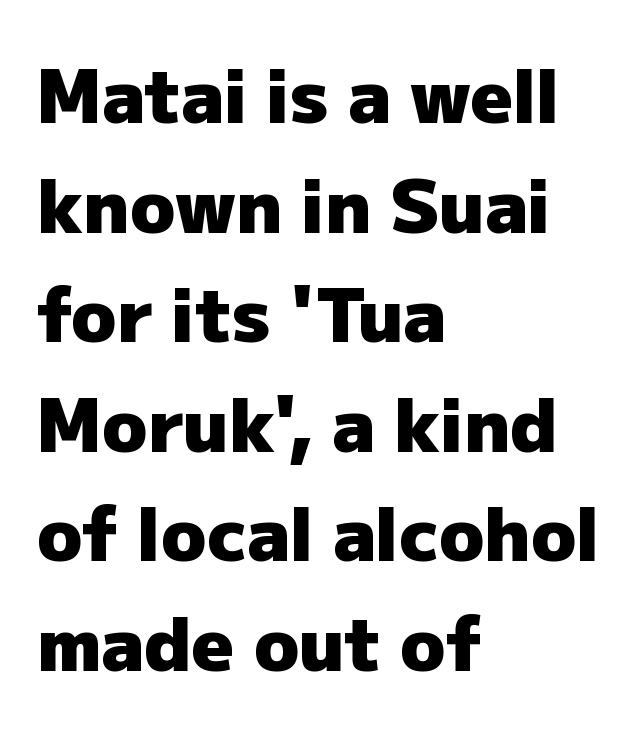
{"serif": "no", "italic": "no", "bold": "yes", "weight": "heavy", "width": "normal", "stroke_contrast": "low", "x_height": "medium", "monospaced": "no", "underline": "no", "align": "left", "line_spacing": "normal", "line_spacing_ratio": 1.48, "letter_spacing": "normal", "letter_spacing_em": 0.0, "glyph_px": 74}
